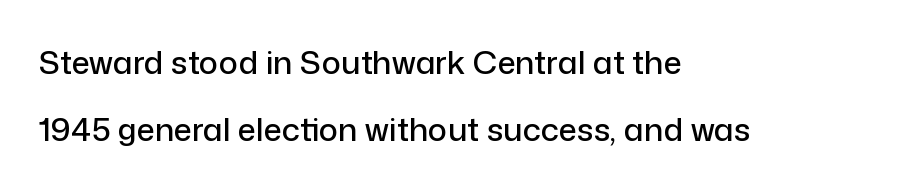
{"serif": "no", "italic": "no", "width": "normal", "stroke_contrast": "low", "x_height": "medium", "monospaced": "no", "underline": "no", "align": "left", "line_spacing": "loose", "line_spacing_ratio": 2.1, "letter_spacing": "normal", "letter_spacing_em": 0.0, "glyph_px": 32}
